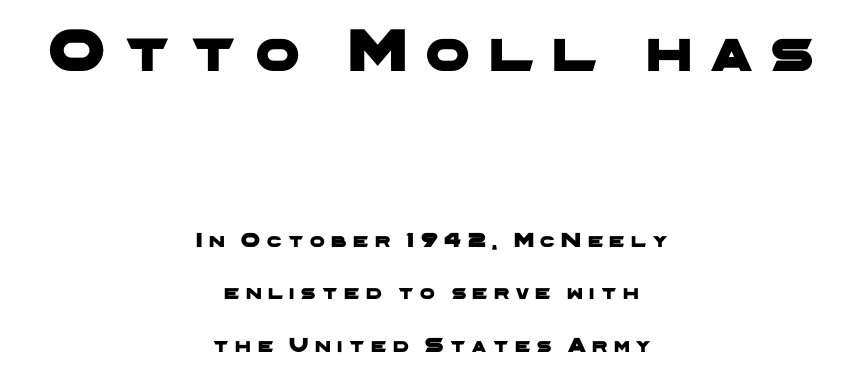
The space directly below the letters is spotless. Proportional: the letters do not fall into vertical columns. The horizontal fit of the characters is loose and conspicuously gappy. Neither beginnings nor endings align; midpoints do.
